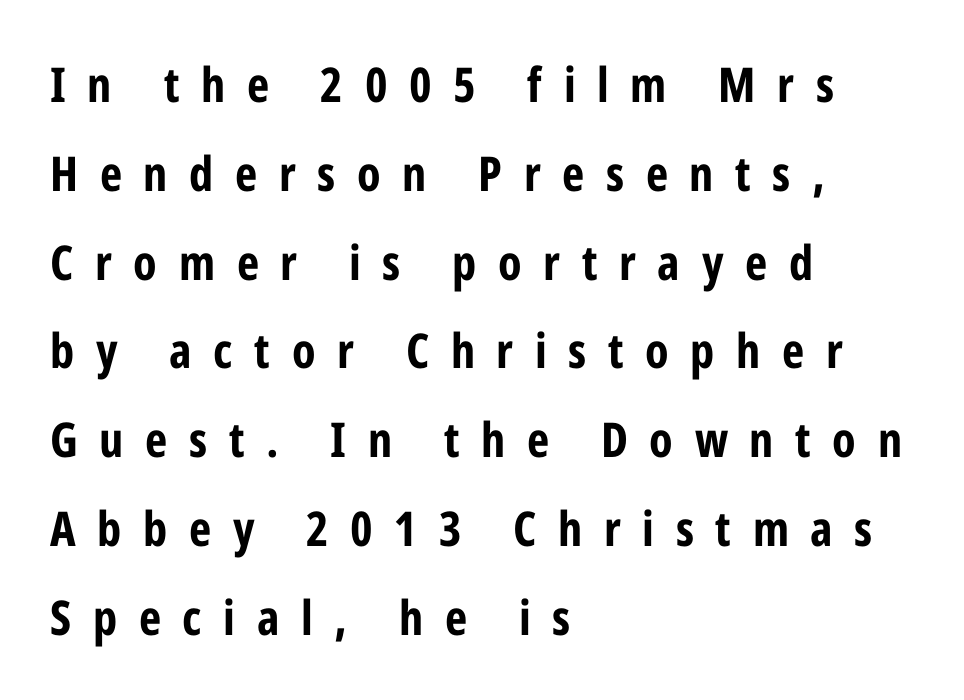
{"serif": "no", "italic": "no", "bold": "yes", "weight": "bold", "width": "condensed", "stroke_contrast": "low", "x_height": "medium", "monospaced": "no", "underline": "no", "align": "left", "line_spacing_ratio": 1.85, "letter_spacing": "wide", "letter_spacing_em": 0.45, "glyph_px": 48}
